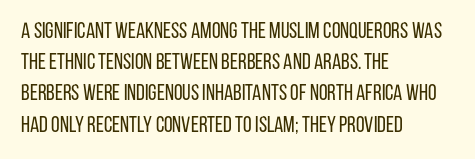
Q: Is the text bold? A: No.
Q: Is the text italic (slanted)? A: No, it is upright.
Q: Is the text underlined? A: No.
Q: How is the paragraph aligned? A: Left-aligned.
Q: Is the spacing between letters normal or unusually wide? A: Normal.
Q: Is the spacing between lines tight, normal or loose? A: Normal.
